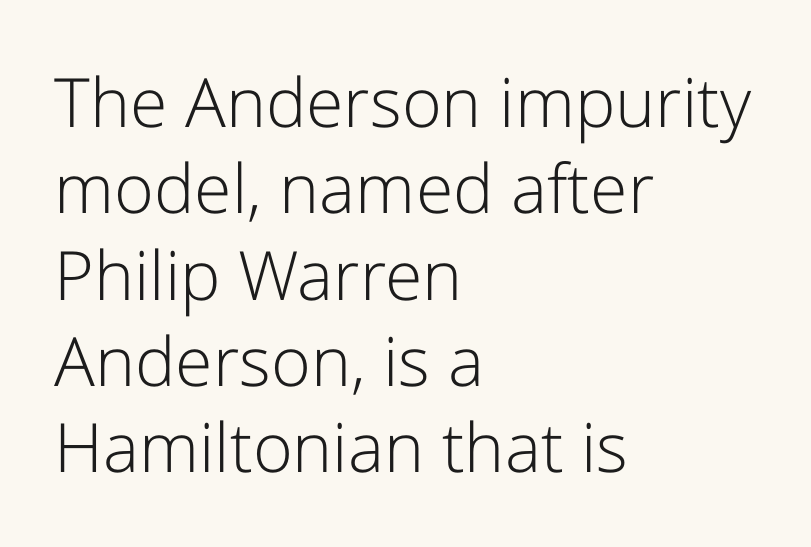
The image shows 68 px light sans-serif type, upright; set left-aligned, normal line spacing (1.27x), normal letter spacing, not underlined; low stroke contrast and a medium x-height.
